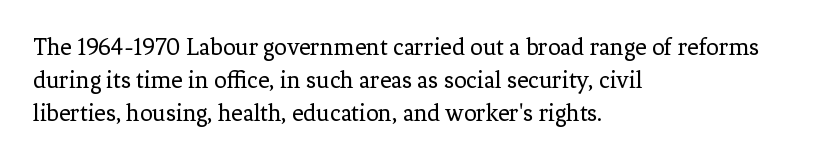
The image shows 25 px text type, upright; set left-aligned, normal line spacing (1.33x), normal letter spacing, not underlined.
